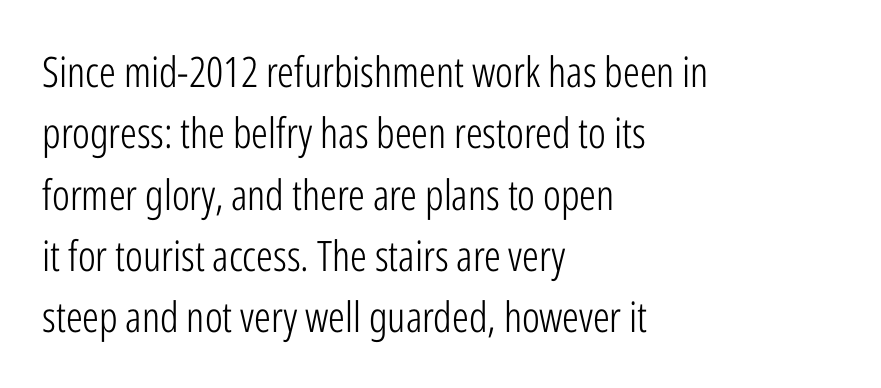
{"serif": "no", "italic": "no", "bold": "no", "weight": "light", "width": "condensed", "stroke_contrast": "low", "x_height": "medium", "monospaced": "no", "underline": "no", "align": "left", "line_spacing": "normal", "line_spacing_ratio": 1.46, "letter_spacing": "normal", "letter_spacing_em": 0.0, "glyph_px": 42}
